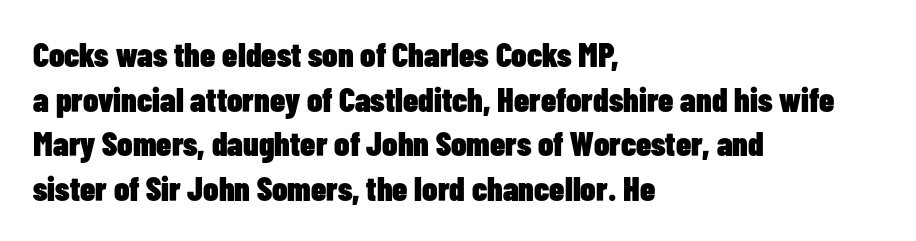
The image shows 34 px heavy, condensed sans-serif type, upright; set left-aligned, normal line spacing (1.31x), normal letter spacing, not underlined; low stroke contrast and a medium x-height.
